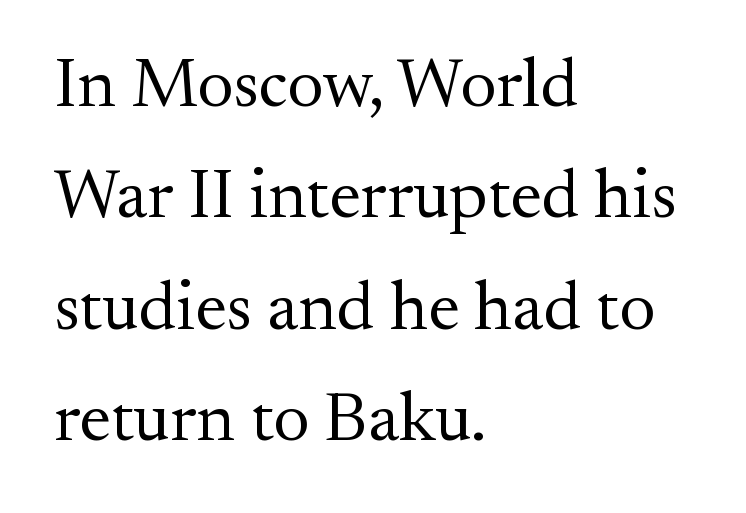
Typeset ragged right — the left edge is the straight one. The rendering uses natural spacing where letterforms have individual widths. The type is set solid horizontally, with unmodified tracking. The designer left line spacing at the default. Weight: regular or lighter.
